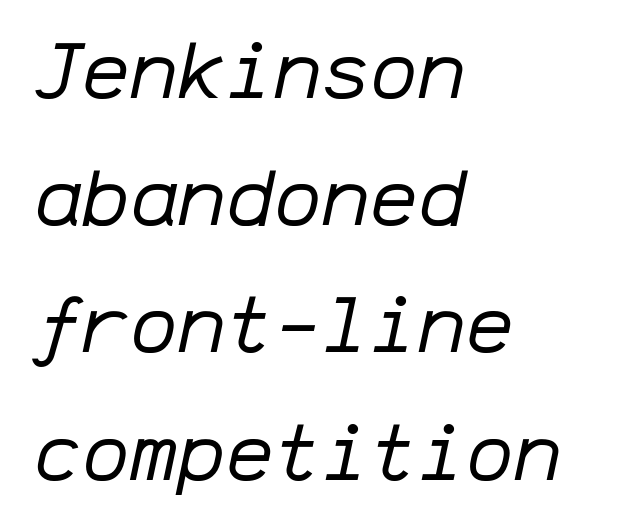
Horizontal bands of white between lines are of average thickness. Does the lettering tilt? It does — this is italic. Visually the block forms a straight wall on the left and a jagged coastline on the right. This reads as an unemphasized weight, regular at the heaviest.
